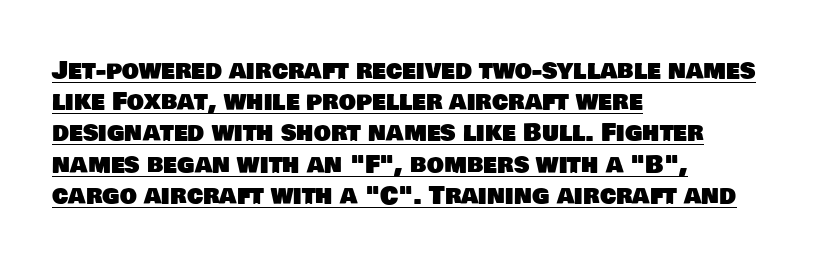
Q: Is the text underlined? A: Yes.
Q: How is the paragraph aligned? A: Left-aligned.
Q: Is the spacing between letters normal or unusually wide? A: Normal.
Q: Is the spacing between lines tight, normal or loose? A: Normal.
